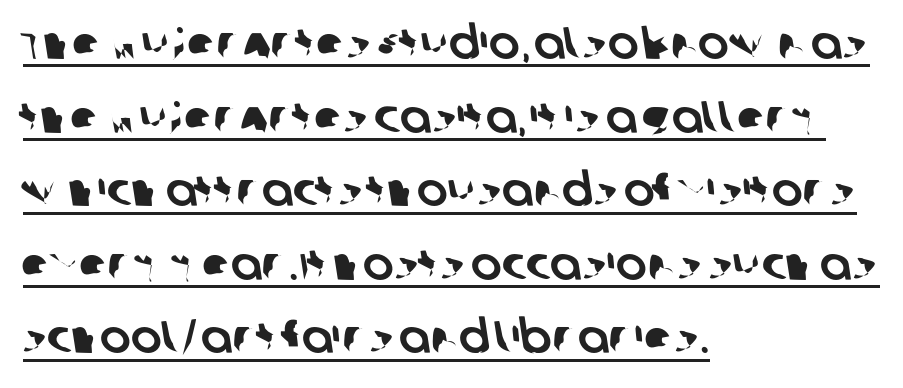
Q: Is the typeface a serif or a sans-serif typeface? A: Sans-serif.
Q: Is the text underlined? A: Yes.
Q: How is the paragraph aligned? A: Left-aligned.
Q: Is the spacing between letters normal or unusually wide? A: Normal.
Q: Is the spacing between lines tight, normal or loose? A: Normal.
Q: Width (condensed, normal, or wide)? A: Normal.
Q: Stroke contrast? A: Low.
Q: x-height? A: Large.
Q: Monospaced? A: No.
